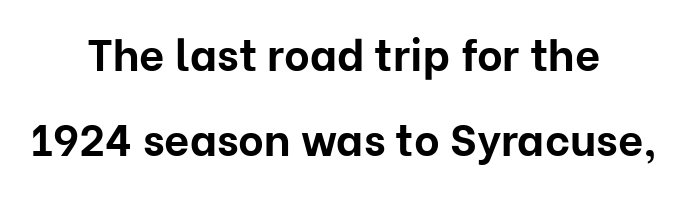
Q: Is the text bold? A: Yes.
Q: Is the text italic (slanted)? A: No, it is upright.
Q: Is the typeface a serif or a sans-serif typeface? A: Sans-serif.
Q: Is the text underlined? A: No.
Q: How is the paragraph aligned? A: Centered.
Q: Is the spacing between letters normal or unusually wide? A: Normal.
Q: Is the spacing between lines tight, normal or loose? A: Loose.
Q: Width (condensed, normal, or wide)? A: Normal.
Q: Stroke contrast? A: Low.
Q: x-height? A: Medium.
Q: Monospaced? A: No.
